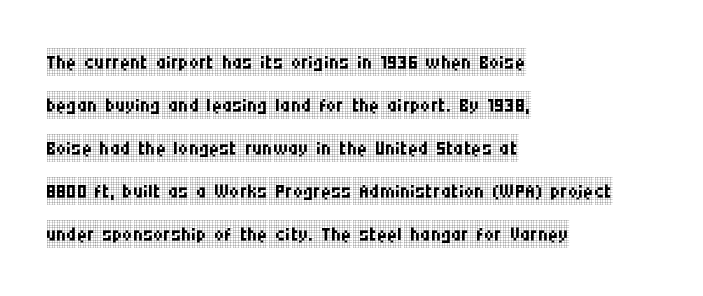
Quick note: not italic, upright. Think of a printed novel: that variable character pitch is what you see here. Rows of type keep a routine distance in the vertical direction. Characters follow at the spacing the type designer built in. The specimen omits any rule beneath the text block's lines.
